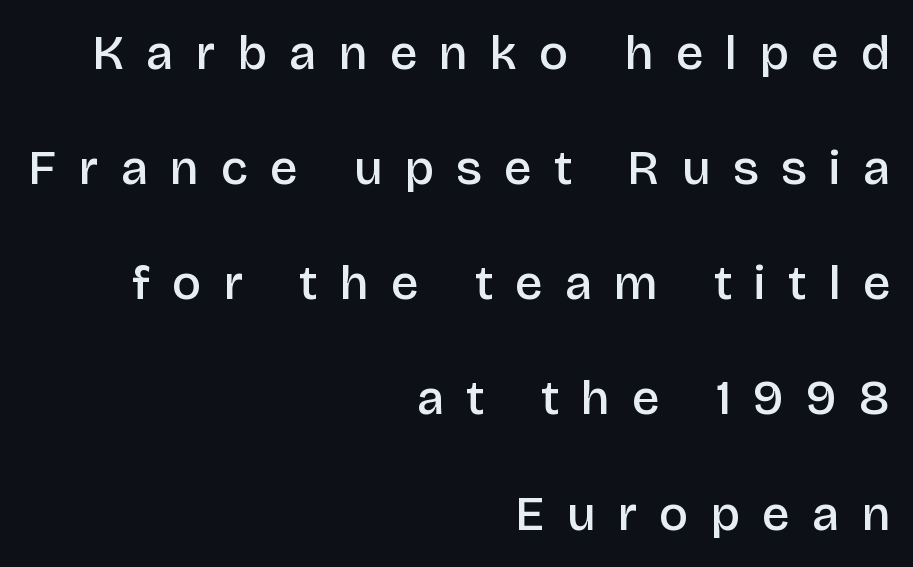
Q: Is the text bold? A: Semi-bold.
Q: Is the text italic (slanted)? A: No, it is upright.
Q: Is the typeface a serif or a sans-serif typeface? A: Sans-serif.
Q: Is the text underlined? A: No.
Q: How is the paragraph aligned? A: Right-aligned.
Q: Is the spacing between letters normal or unusually wide? A: Unusually wide.
Q: Is the spacing between lines tight, normal or loose? A: Loose.
Q: Width (condensed, normal, or wide)? A: Normal.
Q: Stroke contrast? A: Low.
Q: x-height? A: Large.
Q: Monospaced? A: No.
